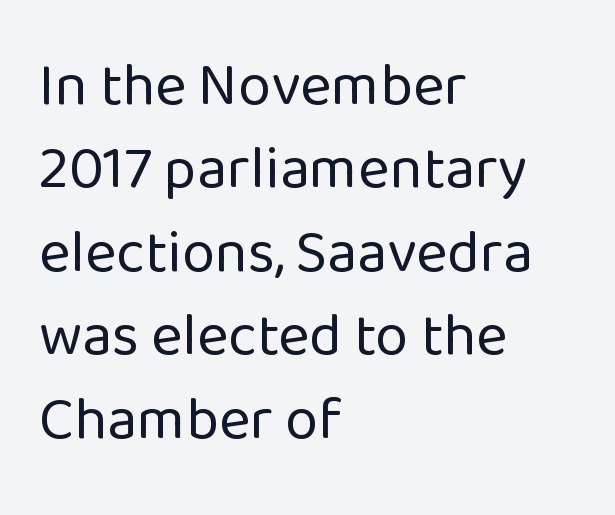
Q: Is the text bold? A: No.
Q: Is the text italic (slanted)? A: No, it is upright.
Q: Is the typeface a serif or a sans-serif typeface? A: Sans-serif.
Q: Is the text underlined? A: No.
Q: How is the paragraph aligned? A: Left-aligned.
Q: Is the spacing between letters normal or unusually wide? A: Normal.
Q: Is the spacing between lines tight, normal or loose? A: Normal.
Q: Width (condensed, normal, or wide)? A: Normal.
Q: Stroke contrast? A: Low.
Q: x-height? A: Medium.
Q: Monospaced? A: No.
